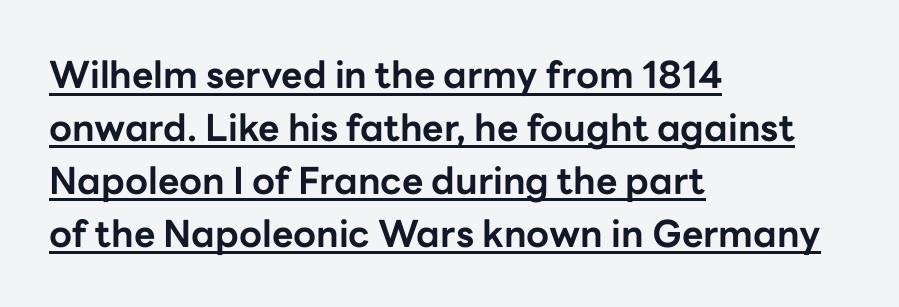
{"serif": "no", "italic": "no", "bold": "yes", "weight": "bold", "width": "normal", "stroke_contrast": "low", "x_height": "medium", "monospaced": "no", "underline": "yes", "align": "left", "line_spacing": "normal", "line_spacing_ratio": 1.43, "letter_spacing": "normal", "letter_spacing_em": 0.0, "glyph_px": 37}
